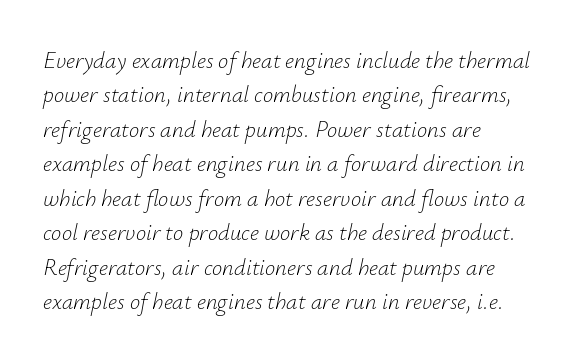
The image shows 23 px text type, italic (leaning right); set left-aligned, normal line spacing (1.5x), normal letter spacing, not underlined.
